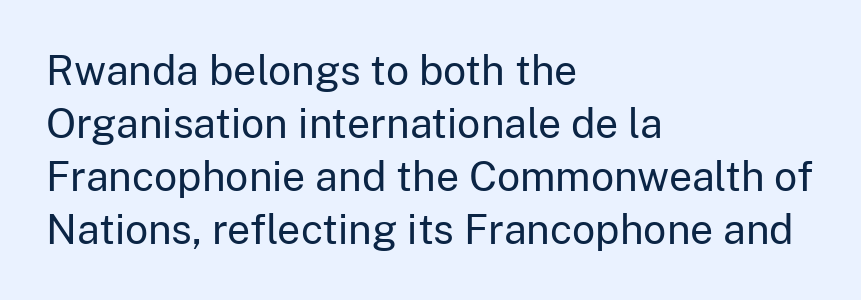
The image shows 41 px regular-weight sans-serif type, upright; set left-aligned, normal line spacing (1.29x), normal letter spacing, not underlined; low stroke contrast and a medium x-height.
